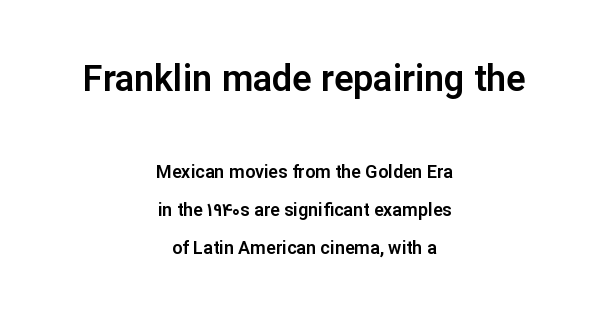
This sample uses plain, unmodified letter spacing. Scale decreases going downward across the two blocks. These lines were composed using upright roman letters. This rendering features lettering with no underline. The letters advance in unequal steps, a hallmark of proportional type.
